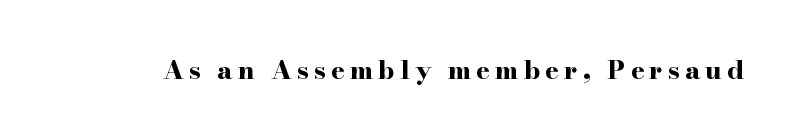
Q: Is the text bold? A: Yes.
Q: Is the text italic (slanted)? A: No, it is upright.
Q: Is the text underlined? A: No.
